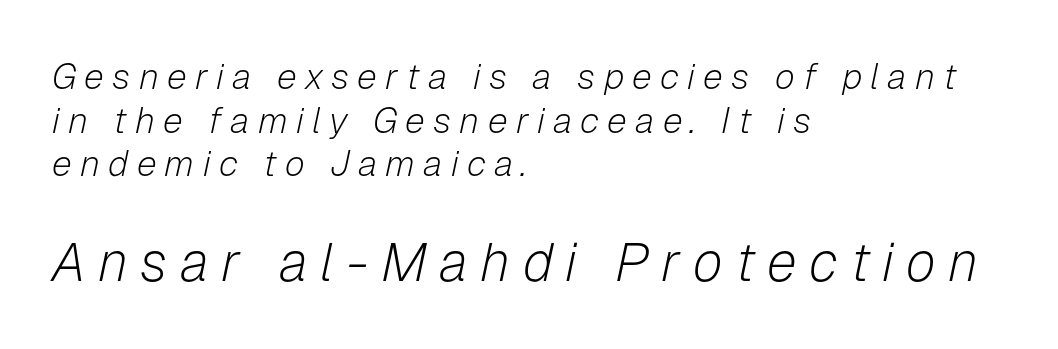
{"italic": "yes", "lean": "right", "slant_degrees": 12, "bold": "no", "weight": "light", "width": "normal", "stroke_contrast": "low", "x_height": "medium", "monospaced": "no", "underline": "no", "align": "left", "line_spacing_ratio": 1.21, "letter_spacing": "wide", "letter_spacing_em": 0.23, "larger_block": "second", "size_ratio": 1.5, "glyph_px": 54}
